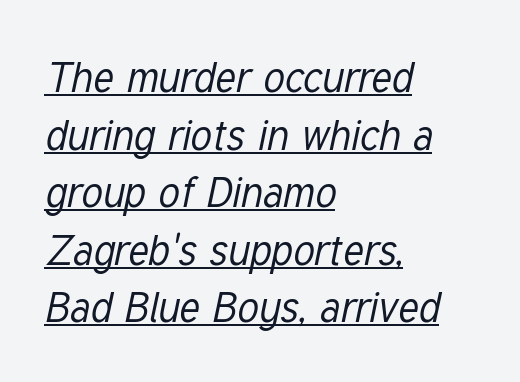
{"italic": "yes", "lean": "right", "slant_degrees": 12, "bold": "no", "weight": "regular", "width": "condensed", "stroke_contrast": "low", "x_height": "medium", "monospaced": "no", "underline": "yes", "align": "left", "line_spacing": "normal", "line_spacing_ratio": 1.37, "letter_spacing": "normal", "letter_spacing_em": 0.0, "glyph_px": 42}
